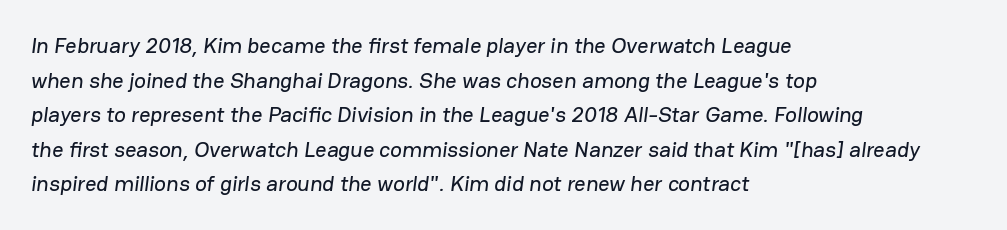
Q: Is the text underlined? A: No.
Q: How is the paragraph aligned? A: Left-aligned.
Q: Is the spacing between letters normal or unusually wide? A: Normal.
Q: Is the spacing between lines tight, normal or loose? A: Normal.
